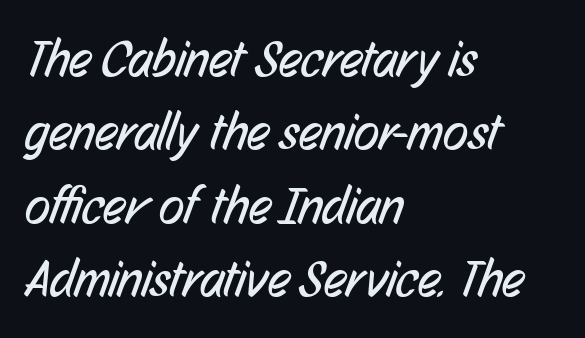
Q: Is the text bold? A: No.
Q: Is the typeface a serif or a sans-serif typeface? A: Sans-serif.
Q: Is the text underlined? A: No.
Q: How is the paragraph aligned? A: Left-aligned.
Q: Is the spacing between letters normal or unusually wide? A: Normal.
Q: Is the spacing between lines tight, normal or loose? A: Normal.
Q: Width (condensed, normal, or wide)? A: Condensed.
Q: Stroke contrast? A: Low.
Q: x-height? A: Medium.
Q: Monospaced? A: No.
